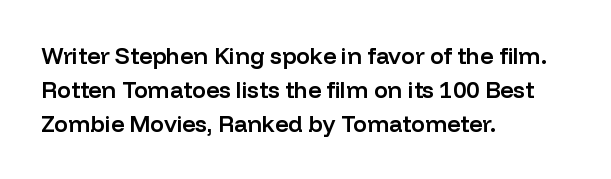
Upright lettering throughout. Reading down the block, your eye returns to a fixed left position each line. Strokes here are thickened, but only to semibold level. Evenly set lines give the paragraph a standard silhouette. Standard letterfit; no display-style spreading of the glyphs. Clear beneath every line of the passage.
